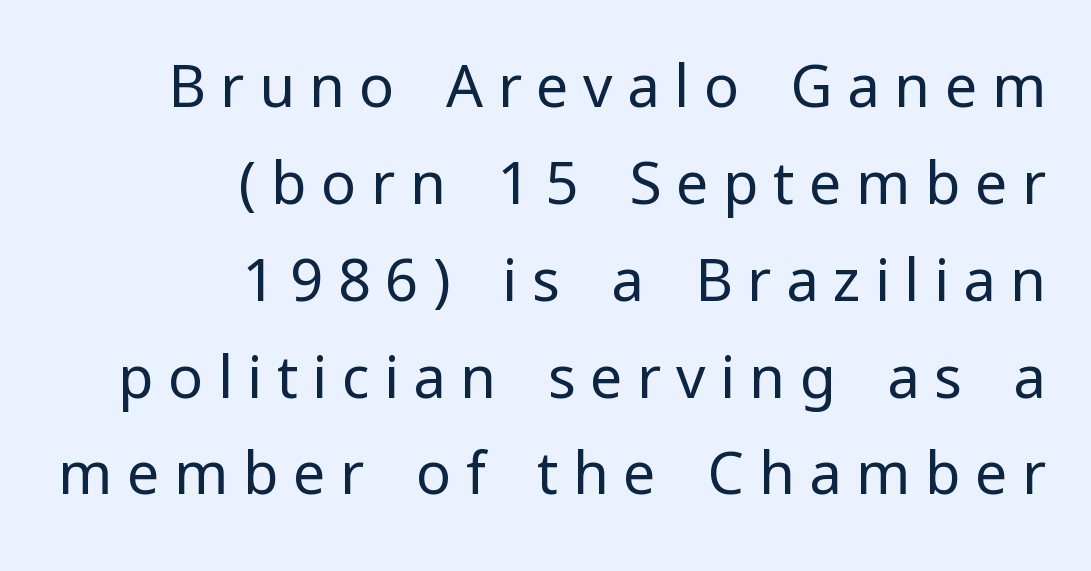
The rendering shows plain stroke endings on the letterforms — a sans-serif design. Ordinary non-slanted type is in use. Does the leading feel generous? No, just average. A typesetter would call this proportional, since set widths differ per character.
